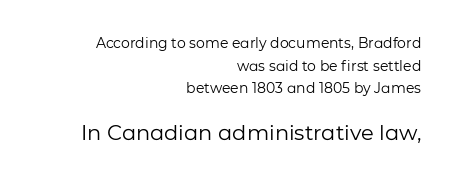
The image shows 21 px text type, upright; set right-aligned, normal line spacing (1.62x), normal letter spacing, not underlined; the second (bottom) block is 1.5x larger.
